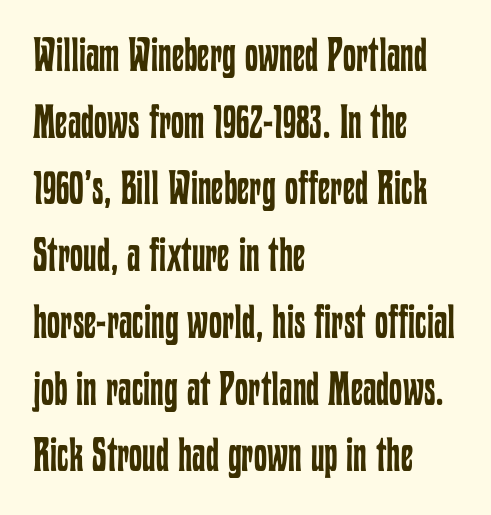
{"italic": "no", "bold": "no", "weight": "regular", "width": "condensed", "stroke_contrast": "low", "x_height": "medium", "monospaced": "no", "underline": "no", "align": "left", "line_spacing": "normal", "line_spacing_ratio": 1.42, "letter_spacing": "normal", "letter_spacing_em": 0.0, "glyph_px": 47}
